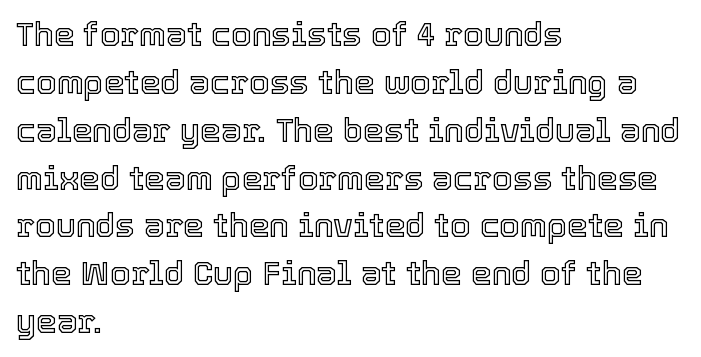
{"italic": "no", "width": "normal", "x_height": "medium", "monospaced": "no", "underline": "no", "align": "left", "line_spacing": "normal", "line_spacing_ratio": 1.45, "letter_spacing": "normal", "letter_spacing_em": 0.0, "glyph_px": 33}
